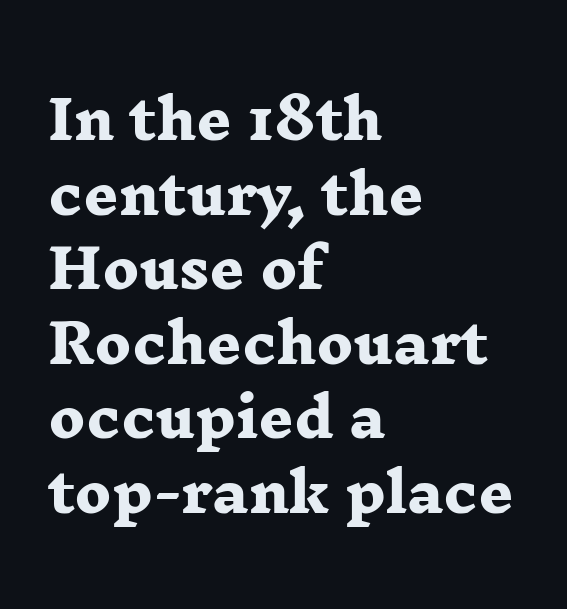
Q: Is the text bold? A: Yes.
Q: Is the typeface a serif or a sans-serif typeface? A: Serif.
Q: Is the text underlined? A: No.
Q: How is the paragraph aligned? A: Left-aligned.
Q: Is the spacing between letters normal or unusually wide? A: Normal.
Q: Is the spacing between lines tight, normal or loose? A: Normal.
Q: Width (condensed, normal, or wide)? A: Wide.
Q: Stroke contrast? A: Low.
Q: x-height? A: Medium.
Q: Monospaced? A: No.
